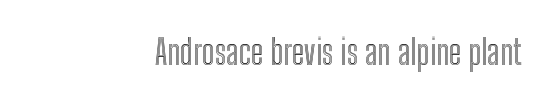
Here the designer chose a conventional face with non-uniform glyph widths. Posture: vertical. The ragged edge is on the left, which tells us the setting is flush right. The face used here is rendered with its standard letterfit. The specimen omits any rule beneath the text block's lines.
